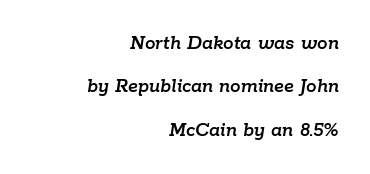
Each word holds together tightly as a unit, with standard inter-letter gaps. Line ends are locked; line starts wander. Horizontal bands of white between lines are thick stripes. The axis of the letterforms is tilted away from vertical. Underlining? Definitely not there.
